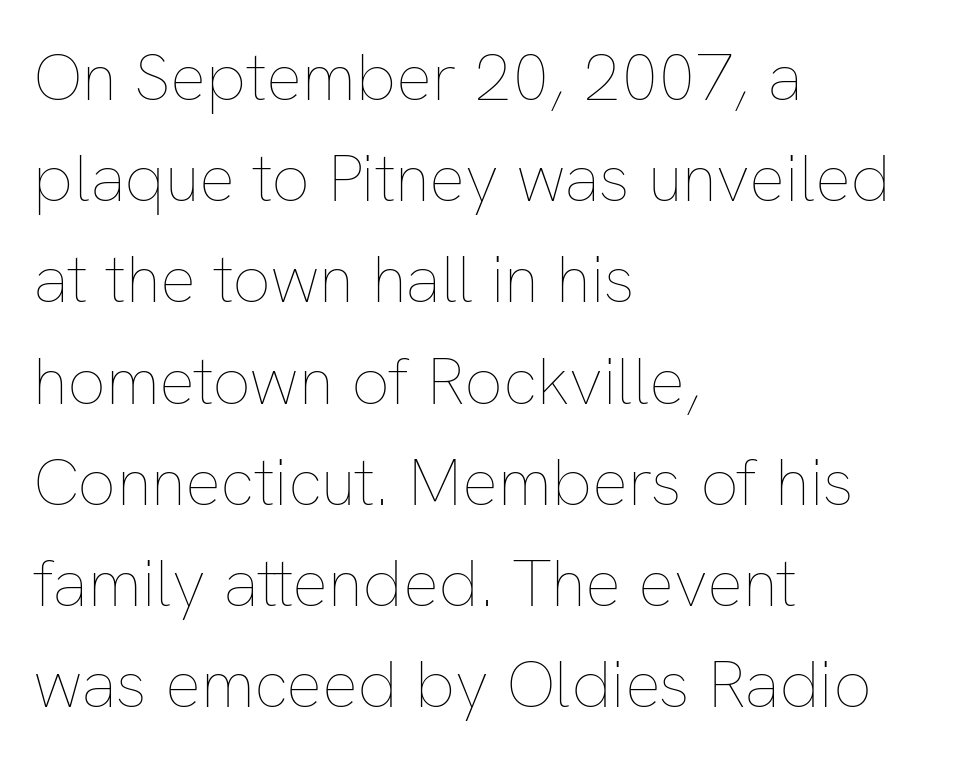
Q: Is the text bold? A: No.
Q: Is the text italic (slanted)? A: No, it is upright.
Q: Is the text underlined? A: No.
Q: How is the paragraph aligned? A: Left-aligned.
Q: Is the spacing between letters normal or unusually wide? A: Normal.
Q: Is the spacing between lines tight, normal or loose? A: Normal.
Q: Width (condensed, normal, or wide)? A: Normal.
Q: Stroke contrast? A: Low.
Q: x-height? A: Medium.
Q: Monospaced? A: No.
